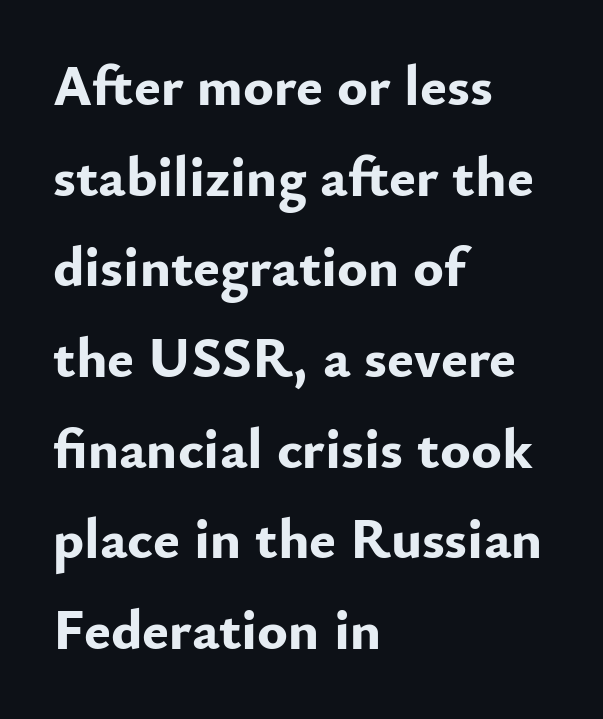
The image shows 57 px bold sans-serif type, upright; set left-aligned, normal line spacing (1.59x), normal letter spacing, not underlined; low stroke contrast and a small x-height.
